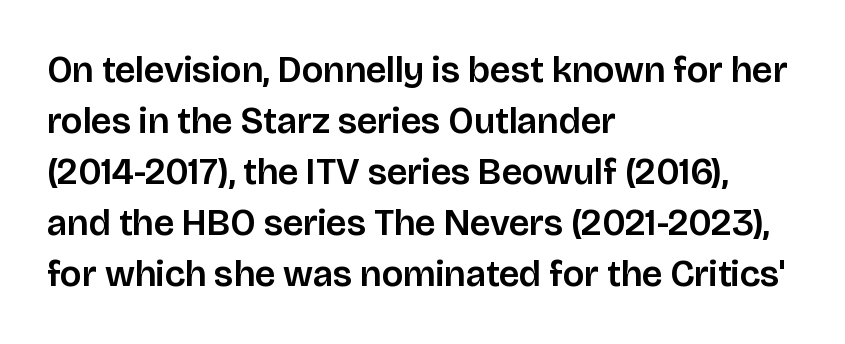
The image shows 37 px sans-serif type, upright; set left-aligned, normal line spacing (1.38x), normal letter spacing, not underlined; low stroke contrast and a large x-height.
